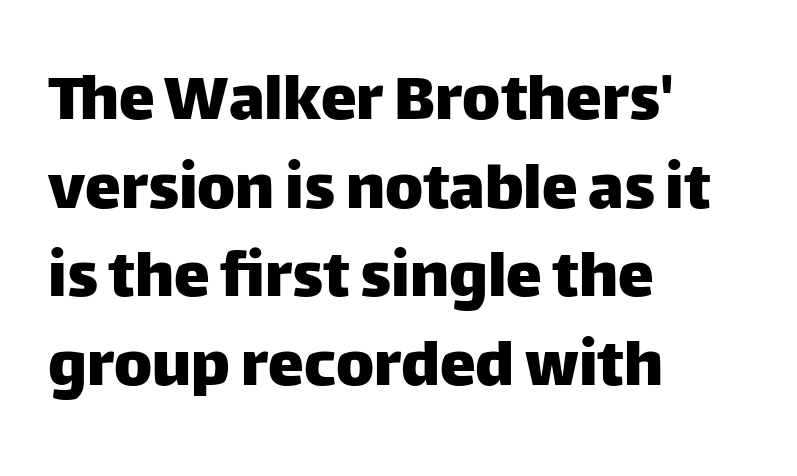
{"serif": "no", "italic": "no", "width": "normal", "stroke_contrast": "low", "x_height": "large", "monospaced": "no", "underline": "no", "align": "left", "line_spacing_ratio": 1.23, "letter_spacing": "normal", "letter_spacing_em": 0.0, "glyph_px": 72}
